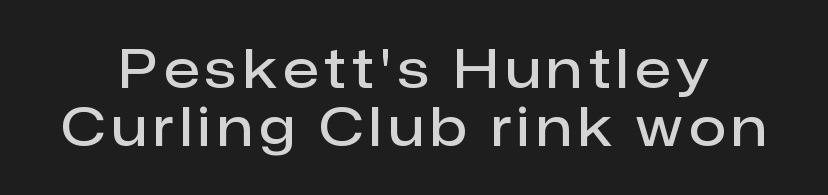
Posture: vertical. Nobody drew a line under any word here. Nothing sits at the stroke ends, so this counts as sans-serif. If you measured baseline to baseline, you'd find a short distance. Note the varied advance widths — an 'i' is clearly narrower than an 'm'.
